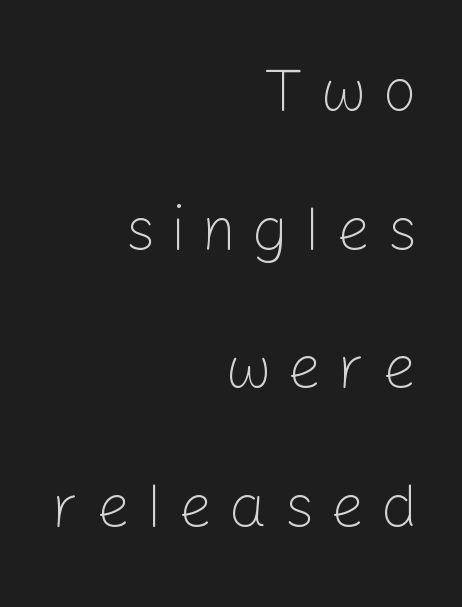
Q: Is the text bold? A: No.
Q: Is the text italic (slanted)? A: No, it is upright.
Q: Is the typeface a serif or a sans-serif typeface? A: Sans-serif.
Q: Is the text underlined? A: No.
Q: How is the paragraph aligned? A: Right-aligned.
Q: Is the spacing between letters normal or unusually wide? A: Unusually wide.
Q: Is the spacing between lines tight, normal or loose? A: Loose.
Q: Width (condensed, normal, or wide)? A: Normal.
Q: Stroke contrast? A: Low.
Q: x-height? A: Medium.
Q: Monospaced? A: No.
